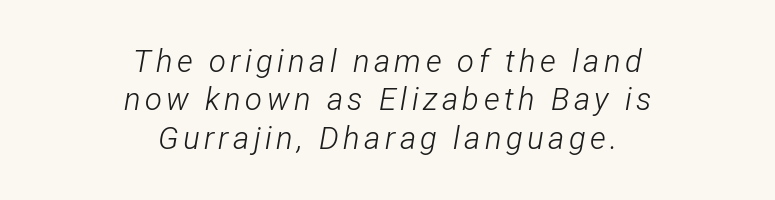
{"italic": "yes", "lean": "right", "slant_degrees": 12, "bold": "no", "weight": "light", "width": "condensed", "stroke_contrast": "low", "x_height": "medium", "monospaced": "no", "underline": "no", "align": "center", "line_spacing_ratio": 1.24, "glyph_px": 31}
